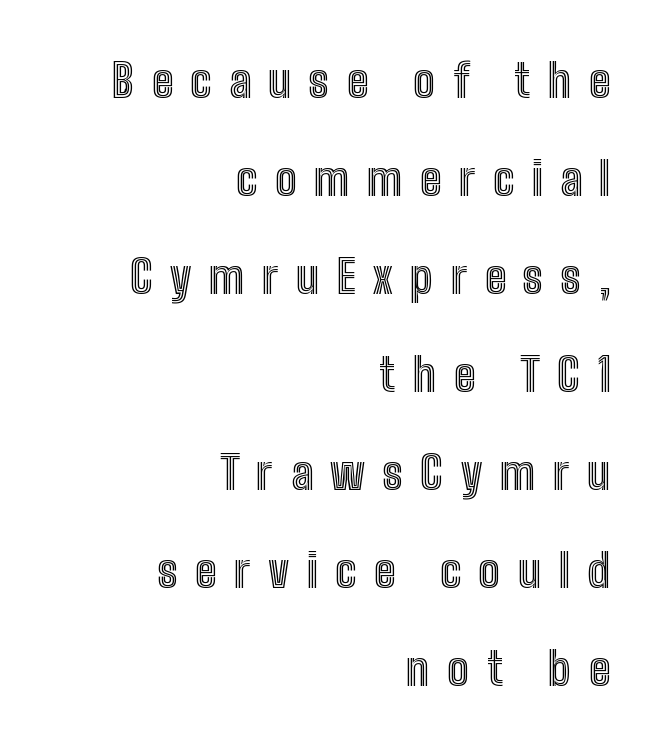
Q: Is the text italic (slanted)? A: No, it is upright.
Q: Is the text underlined? A: No.
Q: How is the paragraph aligned? A: Right-aligned.
Q: Is the spacing between letters normal or unusually wide? A: Unusually wide.
Q: Is the spacing between lines tight, normal or loose? A: Loose.
Q: Width (condensed, normal, or wide)? A: Condensed.
Q: x-height? A: Medium.
Q: Monospaced? A: No.
